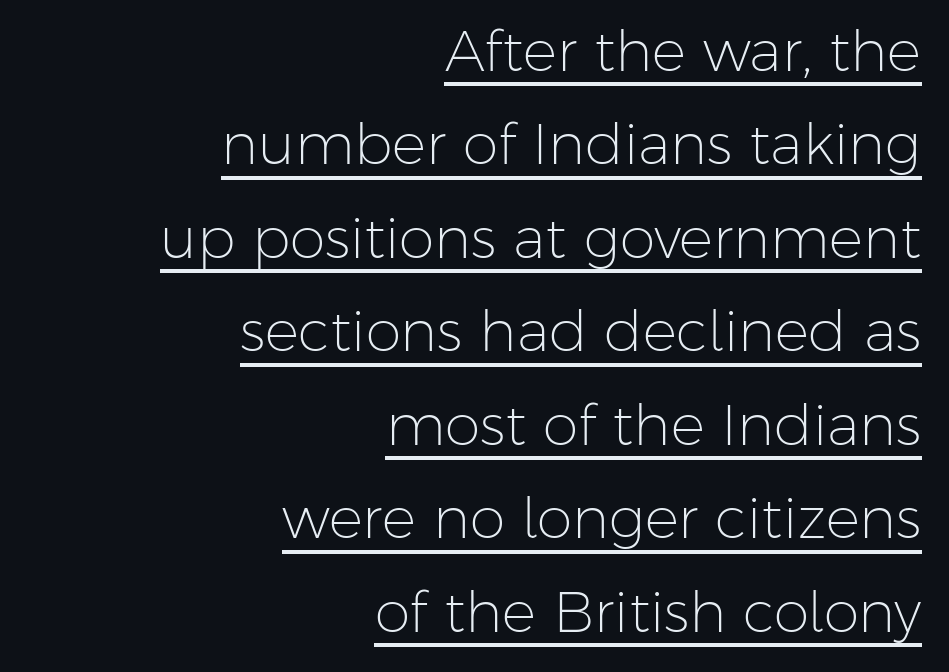
Q: Is the text bold? A: No.
Q: Is the text italic (slanted)? A: No, it is upright.
Q: Is the typeface a serif or a sans-serif typeface? A: Sans-serif.
Q: Is the text underlined? A: Yes.
Q: How is the paragraph aligned? A: Right-aligned.
Q: Is the spacing between letters normal or unusually wide? A: Normal.
Q: Is the spacing between lines tight, normal or loose? A: Normal.
Q: Width (condensed, normal, or wide)? A: Normal.
Q: Stroke contrast? A: Low.
Q: x-height? A: Medium.
Q: Monospaced? A: No.
